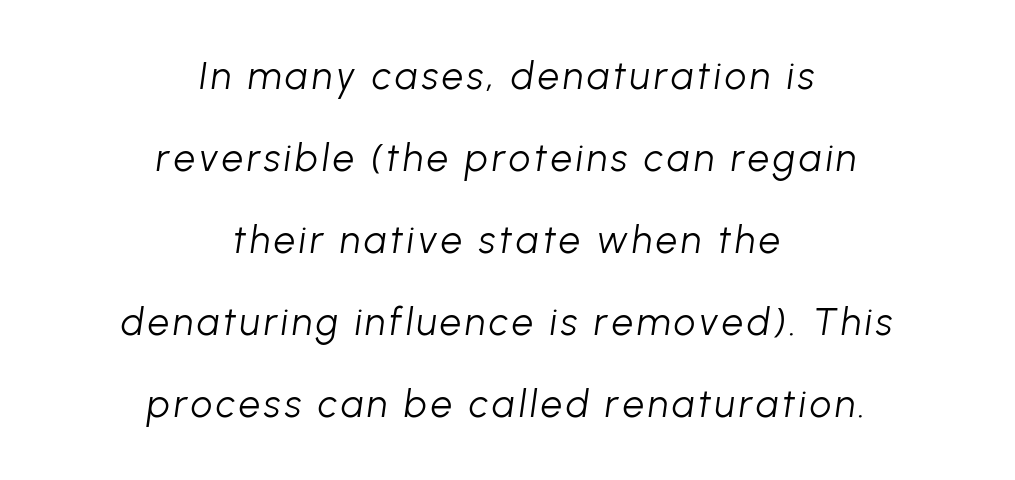
Leftover space on each line is divided equally before and after the words. Slant detected: the letters are inclined. Looks like regular typesetting: each glyph gets only the width it needs. The strip under each line holds only bare page. Stems here are at most as thick as an everyday book face. Airy leading.
